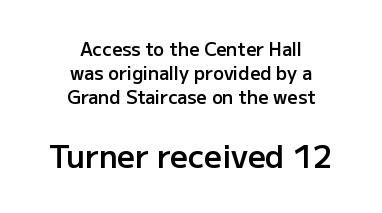
Regarding leading, the lines here are spaced in the standard way. Font category for this specimen: sans-serif. Line starts and ends both wander, symmetrically. The zone under the glyphs is completely vacant. Spacing verdict: proportional, widths tailored to each character. Characters remain perfectly vertical along every line.
